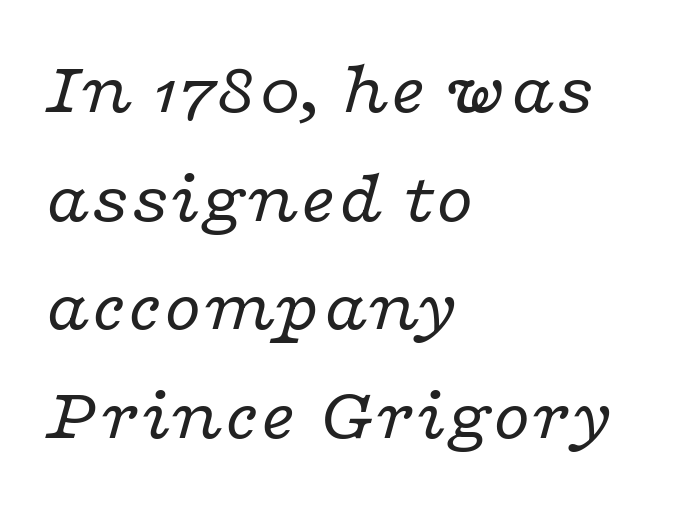
Q: Is the text bold? A: No.
Q: Is the text italic (slanted)? A: Yes, it leans right by about 16 degrees.
Q: Is the typeface a serif or a sans-serif typeface? A: Serif.
Q: Is the text underlined? A: No.
Q: How is the paragraph aligned? A: Left-aligned.
Q: Is the spacing between letters normal or unusually wide? A: Normal.
Q: Is the spacing between lines tight, normal or loose? A: Normal.
Q: Width (condensed, normal, or wide)? A: Wide.
Q: Stroke contrast? A: Low.
Q: x-height? A: Medium.
Q: Monospaced? A: No.
